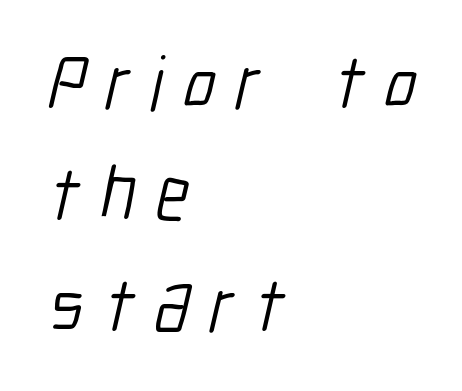
The image shows 76 px light, condensed sans-serif type; set left-aligned, normal line spacing (1.47x), unusually wide letter spacing (+0.26 em), not underlined; low stroke contrast and a medium x-height.
